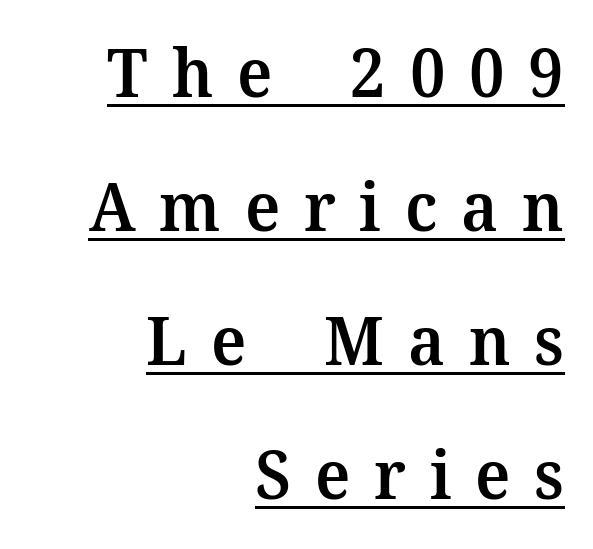
The image shows 68 px semibold serif type, upright; set right-aligned, loose line spacing (1.97x), unusually wide letter spacing (+0.35 em), underlined; medium stroke contrast and a medium x-height.
